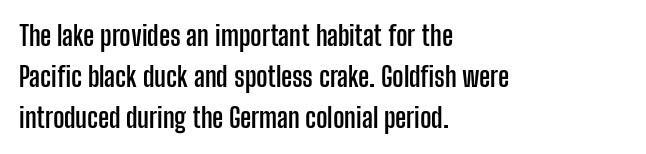
{"italic": "no", "bold": "yes", "underline": "no", "align": "left", "line_spacing": "normal", "line_spacing_ratio": 1.52, "letter_spacing": "normal", "letter_spacing_em": 0.0, "glyph_px": 27}
